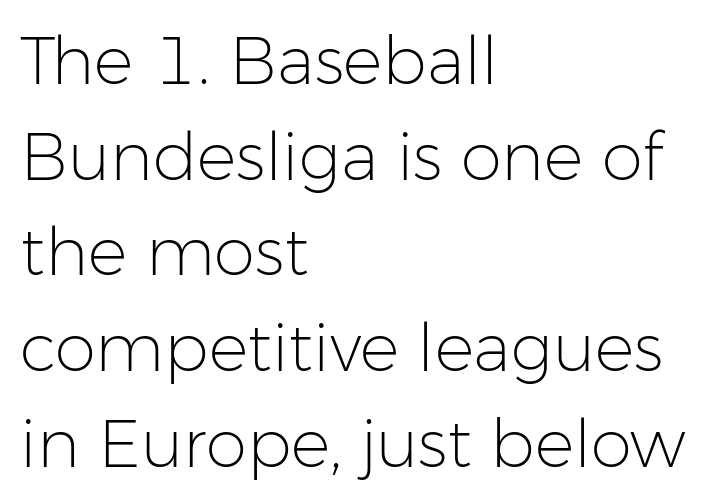
The image shows 66 px light sans-serif type, upright; set left-aligned, normal line spacing (1.45x), normal letter spacing, not underlined; low stroke contrast and a medium x-height.
